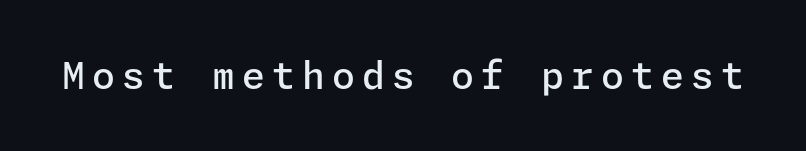
Upright lettering throughout. The letters carry no serifs — their stems end cleanly without finishing strokes. The typesetting leans somewhat heavy: a semibold. Words float on clear page, feet unadorned.
